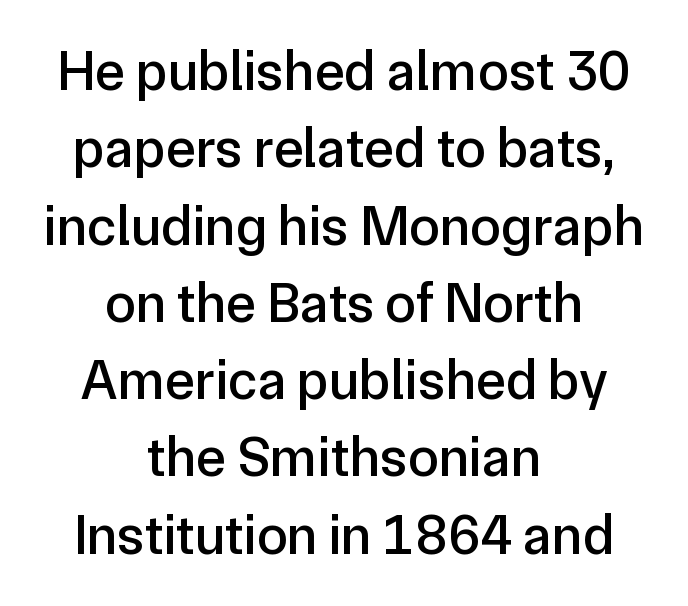
{"serif": "no", "italic": "no", "width": "normal", "stroke_contrast": "low", "x_height": "medium", "monospaced": "no", "underline": "no", "align": "center", "line_spacing": "normal", "line_spacing_ratio": 1.38, "letter_spacing": "normal", "letter_spacing_em": 0.0, "glyph_px": 56}
